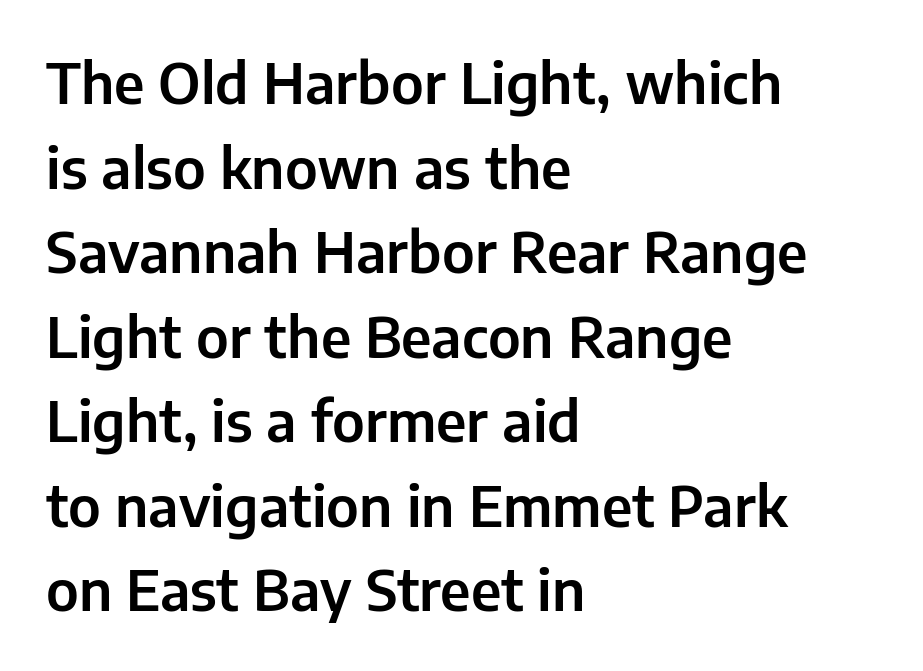
{"serif": "no", "italic": "no", "width": "normal", "stroke_contrast": "low", "x_height": "medium", "monospaced": "no", "underline": "no", "align": "left", "line_spacing": "normal", "line_spacing_ratio": 1.51, "letter_spacing": "normal", "letter_spacing_em": 0.0, "glyph_px": 56}
